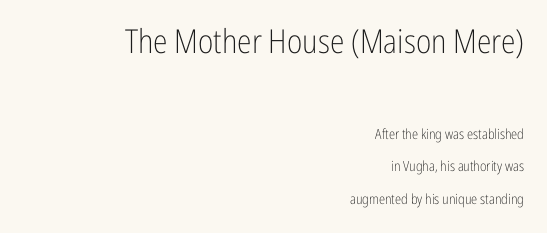
Clear beneath every line of the passage. Summary of vertical rhythm: relaxed, with wide interline spacing. Caption: standard tracking, unaltered. Is this a sans? Yes — the strokes have no serifs. Posture: straight, roman, zero tilt.
